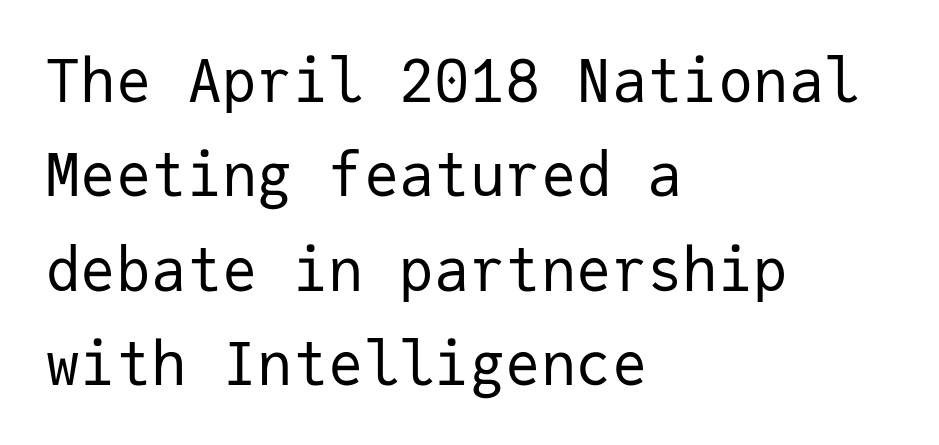
Q: Is the text bold? A: No.
Q: Is the text italic (slanted)? A: No, it is upright.
Q: Is the typeface a serif or a sans-serif typeface? A: Sans-serif.
Q: Is the text underlined? A: No.
Q: How is the paragraph aligned? A: Left-aligned.
Q: Is the spacing between letters normal or unusually wide? A: Normal.
Q: Is the spacing between lines tight, normal or loose? A: Normal.
Q: Width (condensed, normal, or wide)? A: Normal.
Q: Stroke contrast? A: Low.
Q: x-height? A: Medium.
Q: Monospaced? A: Yes.
